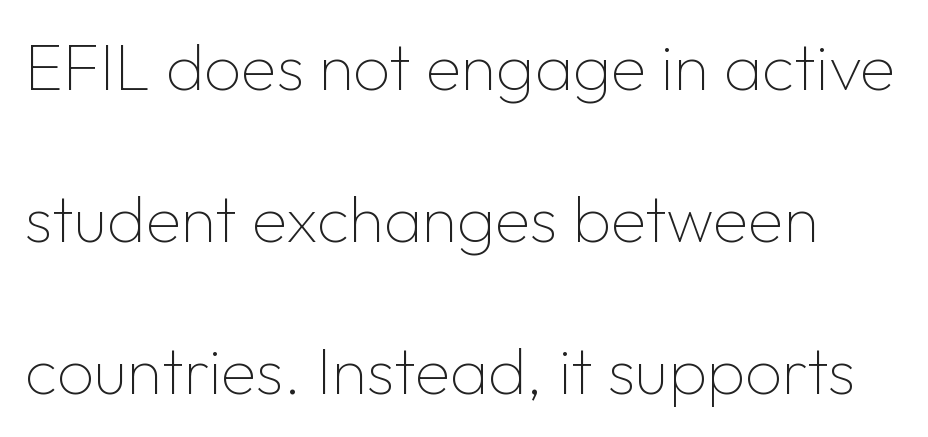
Do the characters align in a grid? No, the font is proportional. Typographically, this falls in the sans-serif category. The passage shown stacks its lines with a broad gap. When letters stand straight like this, we call the style roman or upright.
